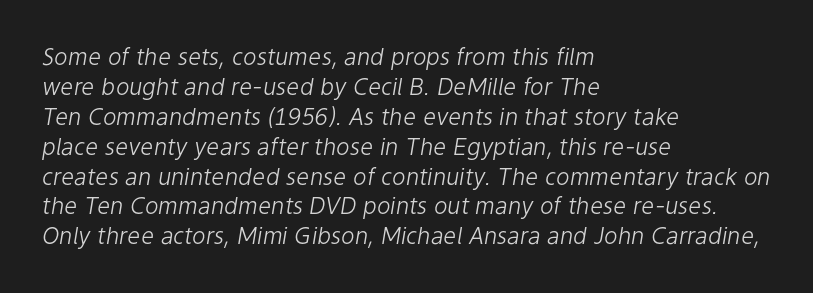
The ragged edge is on the right, which tells us the setting is flush left. The gaps between neighbouring characters are ordinary and unremarkable. Beneath every word, the page is bare. Stems here are at most as thick as an everyday book face.
